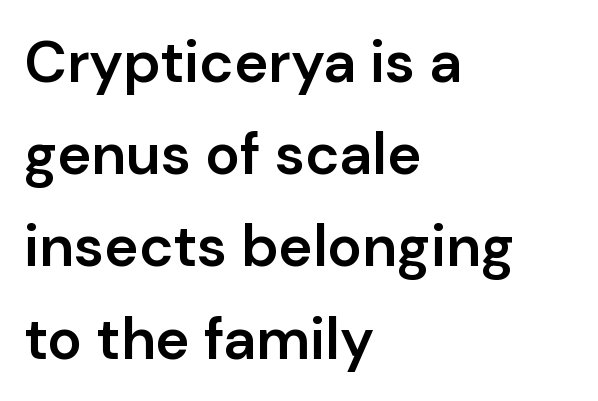
The image shows 58 px semibold sans-serif type, upright; set left-aligned, normal line spacing (1.59x), normal letter spacing, not underlined; low stroke contrast and a medium x-height.
